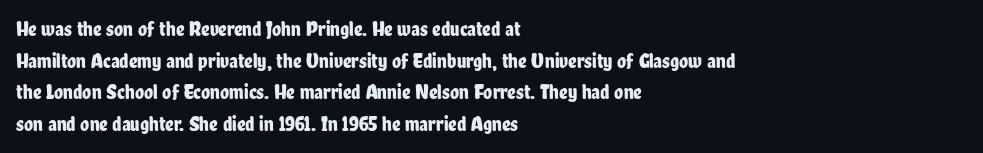
{"italic": "no", "underline": "no", "align": "left", "line_spacing": "normal", "line_spacing_ratio": 1.51, "letter_spacing": "normal", "letter_spacing_em": 0.0, "glyph_px": 21}
